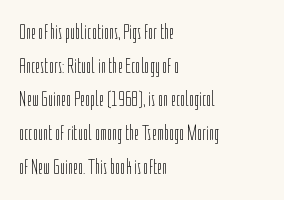
Unbolded letterforms with no extra heft. The letterforms sit shoulder to shoulder at normal distance. Line spacing here is normal. Glance below the letters and you will spot only blank space. Visually the block forms a straight wall on the left and a jagged coastline on the right.
